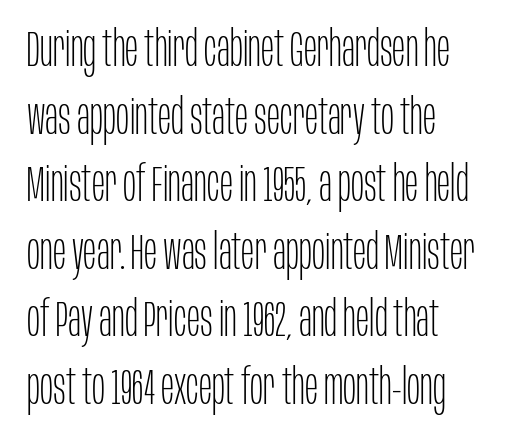
Varying glyph widths throughout — classic text-font behaviour. The designer went with a sans here, leaving each stem footless. Compared with typical paragraphs, the rows here are spaced about the same. Standard letterfit; no display-style spreading of the glyphs.
